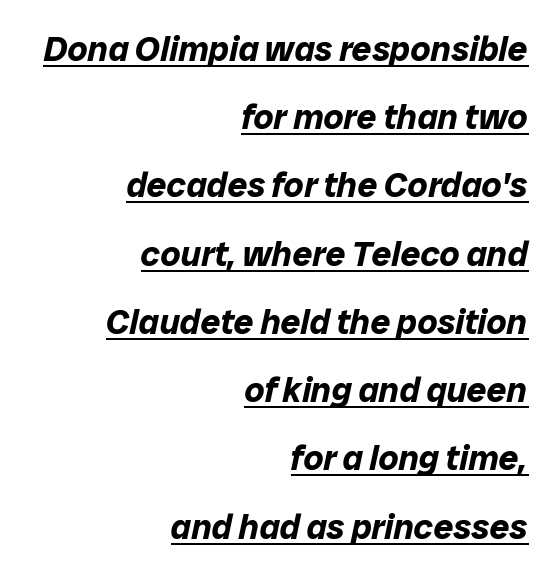
Q: Is the text bold? A: Yes.
Q: Is the text italic (slanted)? A: Yes, it leans right by about 12 degrees.
Q: Is the text underlined? A: Yes.
Q: How is the paragraph aligned? A: Right-aligned.
Q: Is the spacing between letters normal or unusually wide? A: Normal.
Q: Is the spacing between lines tight, normal or loose? A: Loose.
Q: Width (condensed, normal, or wide)? A: Normal.
Q: Stroke contrast? A: Low.
Q: x-height? A: Medium.
Q: Monospaced? A: No.
